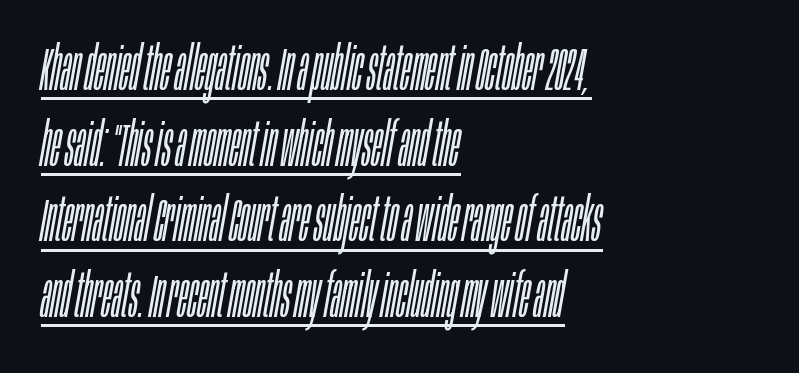
The image shows 61 px light, condensed type, italic (leaning right); set left-aligned, line spacing 1.24x, normal letter spacing, underlined; low stroke contrast and a large x-height.
